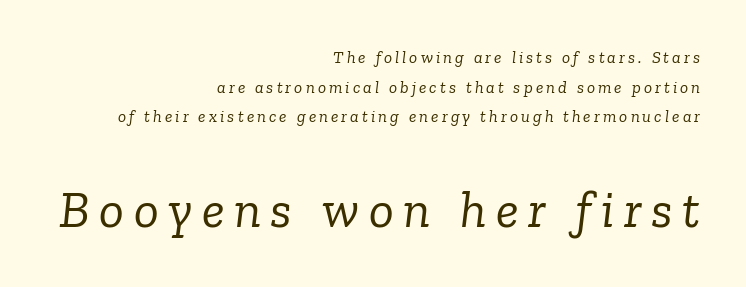
{"serif": "yes", "italic": "yes", "lean": "right", "slant_degrees": 6, "bold": "no", "weight": "light", "width": "normal", "stroke_contrast": "low", "x_height": "medium", "monospaced": "no", "underline": "no", "align": "right", "line_spacing_ratio": 1.75, "larger_block": "second", "size_ratio": 3.06, "glyph_px": 52}
